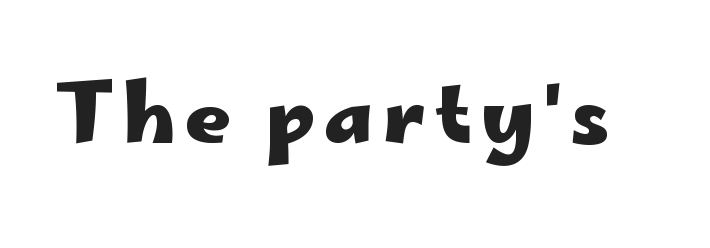
{"serif": "no", "italic": "no", "bold": "yes", "weight": "heavy", "width": "wide", "stroke_contrast": "low", "x_height": "small", "monospaced": "no", "underline": "no", "glyph_px": 79}
